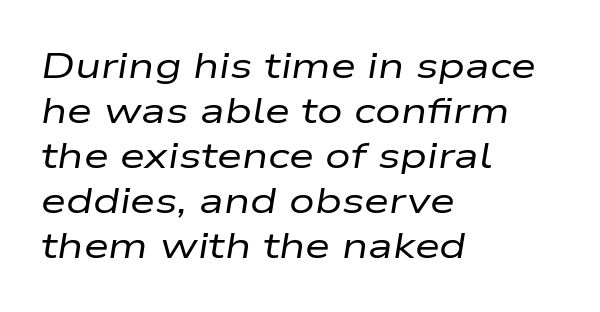
Q: Is the text bold? A: No.
Q: Is the text italic (slanted)? A: Yes, it leans right by about 9 degrees.
Q: Is the text underlined? A: No.
Q: How is the paragraph aligned? A: Left-aligned.
Q: Is the spacing between letters normal or unusually wide? A: Normal.
Q: Is the spacing between lines tight, normal or loose? A: Normal.
Q: Width (condensed, normal, or wide)? A: Wide.
Q: Stroke contrast? A: Low.
Q: x-height? A: Medium.
Q: Monospaced? A: No.
